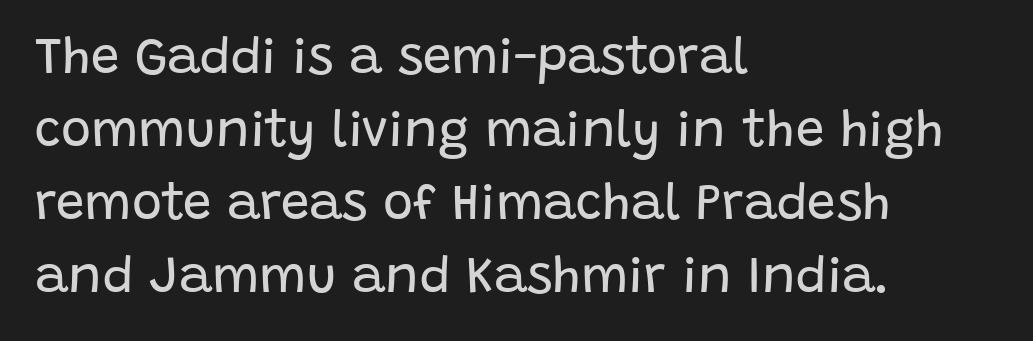
{"serif": "no", "italic": "no", "bold": "no", "weight": "regular", "width": "normal", "stroke_contrast": "low", "x_height": "large", "monospaced": "no", "underline": "no", "align": "left", "line_spacing": "normal", "line_spacing_ratio": 1.43, "letter_spacing": "normal", "letter_spacing_em": 0.0, "glyph_px": 51}
